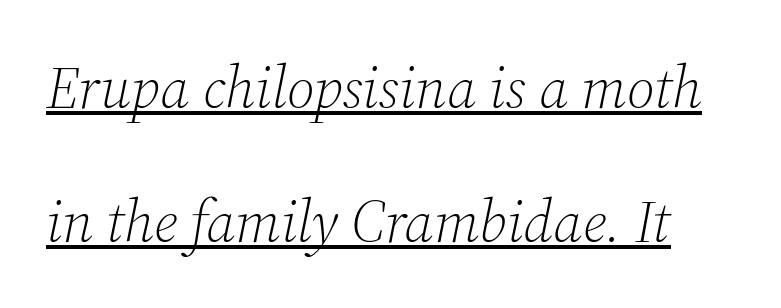
{"serif": "yes", "italic": "yes", "lean": "right", "slant_degrees": 12, "bold": "no", "weight": "light", "width": "normal", "stroke_contrast": "medium", "x_height": "medium", "monospaced": "no", "underline": "yes", "line_spacing": "loose", "line_spacing_ratio": 2.27, "letter_spacing": "normal", "letter_spacing_em": 0.0, "glyph_px": 59}
